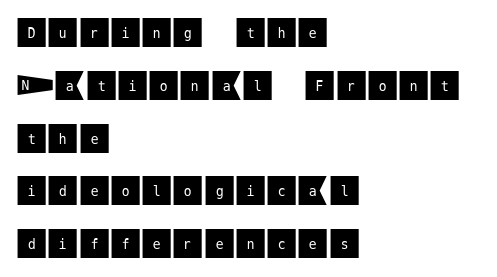
How would I describe the line gaps? Plain and ordinary. Nope, not italic — everything's standing straight. No word sits above an underline. Look at the bottom of the vertical strokes: they stop flat, with no serifs.
